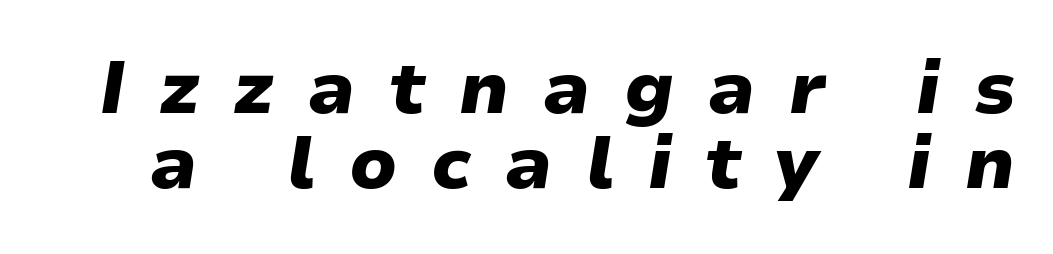
{"italic": "yes", "lean": "right", "slant_degrees": 9, "bold": "yes", "weight": "heavy", "width": "normal", "stroke_contrast": "low", "x_height": "medium", "monospaced": "no", "underline": "no", "line_spacing": "tight", "line_spacing_ratio": 1.02, "letter_spacing": "wide", "letter_spacing_em": 0.45, "glyph_px": 74}
